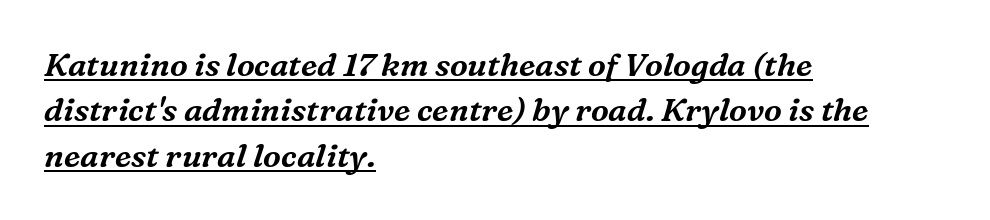
{"serif": "yes", "italic": "yes", "lean": "right", "slant_degrees": 16, "width": "normal", "stroke_contrast": "medium", "x_height": "medium", "monospaced": "no", "underline": "yes", "align": "left", "line_spacing": "normal", "line_spacing_ratio": 1.42, "letter_spacing": "normal", "letter_spacing_em": 0.0, "glyph_px": 32}
